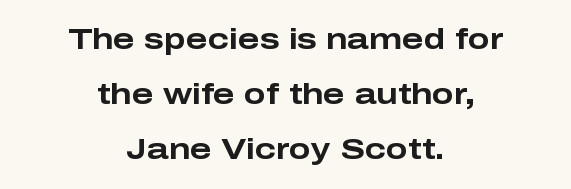
Q: Is the text bold? A: Yes.
Q: Is the text italic (slanted)? A: No, it is upright.
Q: Is the typeface a serif or a sans-serif typeface? A: Sans-serif.
Q: Is the text underlined? A: No.
Q: How is the paragraph aligned? A: Centered.
Q: Is the spacing between letters normal or unusually wide? A: Normal.
Q: Width (condensed, normal, or wide)? A: Wide.
Q: Stroke contrast? A: Low.
Q: x-height? A: Medium.
Q: Monospaced? A: No.
